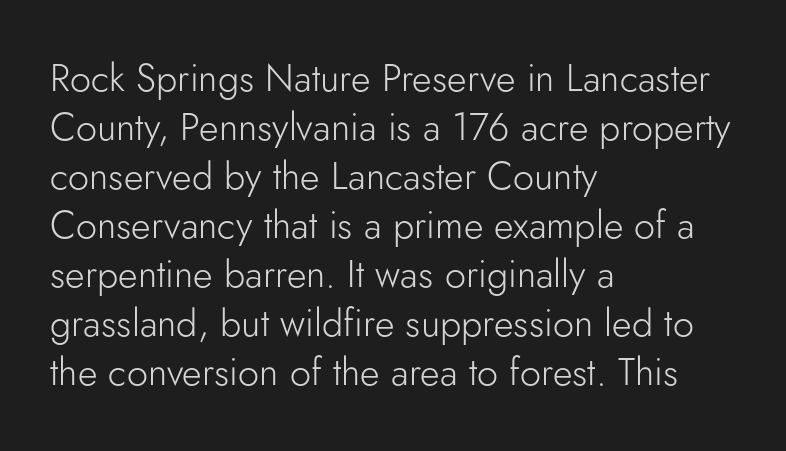
Q: Is the text bold? A: No.
Q: Is the text italic (slanted)? A: No, it is upright.
Q: Is the typeface a serif or a sans-serif typeface? A: Sans-serif.
Q: Is the text underlined? A: No.
Q: How is the paragraph aligned? A: Left-aligned.
Q: Is the spacing between letters normal or unusually wide? A: Normal.
Q: Is the spacing between lines tight, normal or loose? A: Normal.
Q: Width (condensed, normal, or wide)? A: Normal.
Q: Stroke contrast? A: Low.
Q: x-height? A: Small.
Q: Monospaced? A: No.
